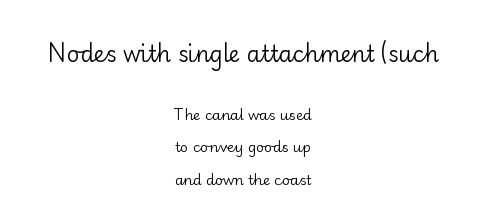
Designer's note — italics off, roman on. Character size in the leading block exceeds that of the trailing block. The string is rendered with underlining switched off. Leading: increased. How are the letters spaced? Ordinarily, with no added tracking.
